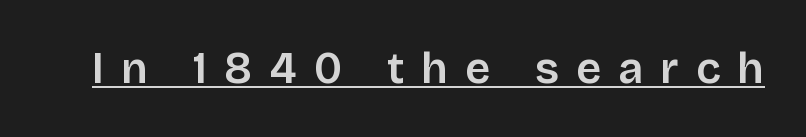
The passage shown is typed in a proportional face where columns would drift. The rendering shows plain stroke endings on the letterforms — a sans-serif design. Spacing between characters has been opened up far beyond the box default. These characters rest on top of a visible drawn line.
